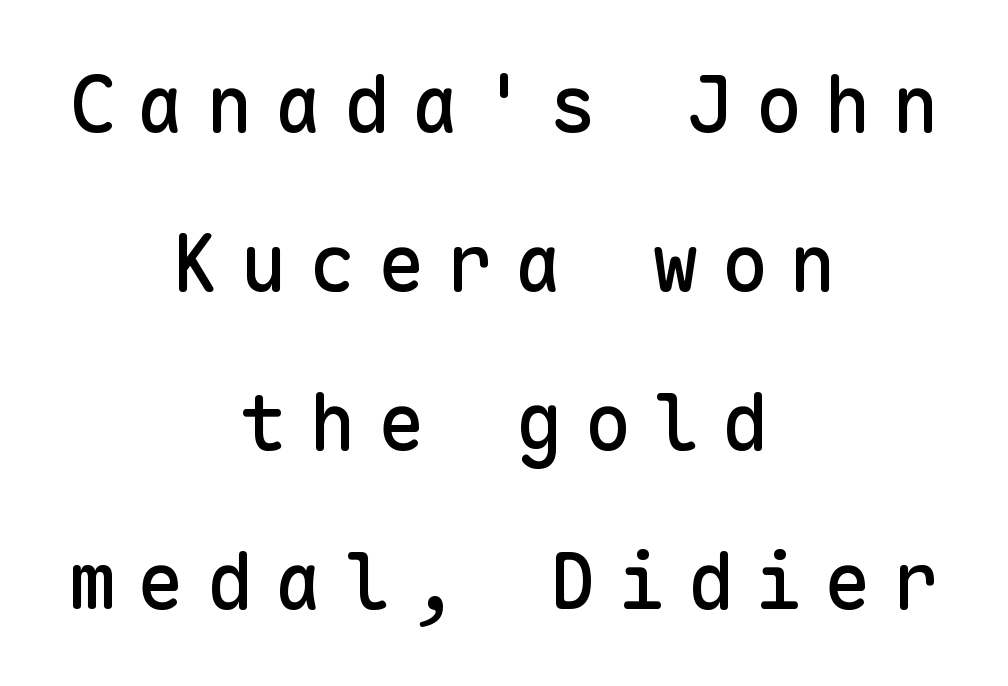
The type family on display is of the sans-serif kind. Loosely led — the rows are spread out. Compared with typical body copy, the letter spacing here is much looser. Rule under the text: the space is simply empty.
